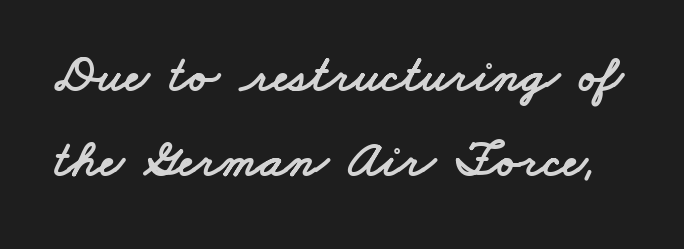
The image shows 52 px wide sans-serif type; set normal line spacing (1.64x), normal letter spacing, not underlined; low stroke contrast and a small x-height.
